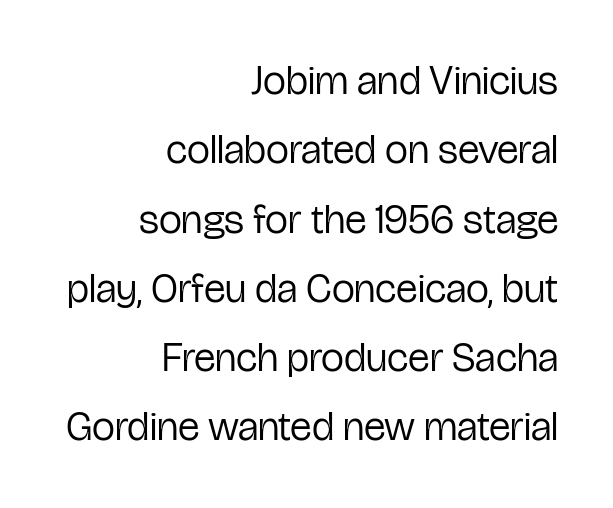
The image shows 41 px regular-weight, condensed sans-serif type, upright; set right-aligned, normal line spacing (1.69x), normal letter spacing, not underlined; low stroke contrast and a medium x-height.
